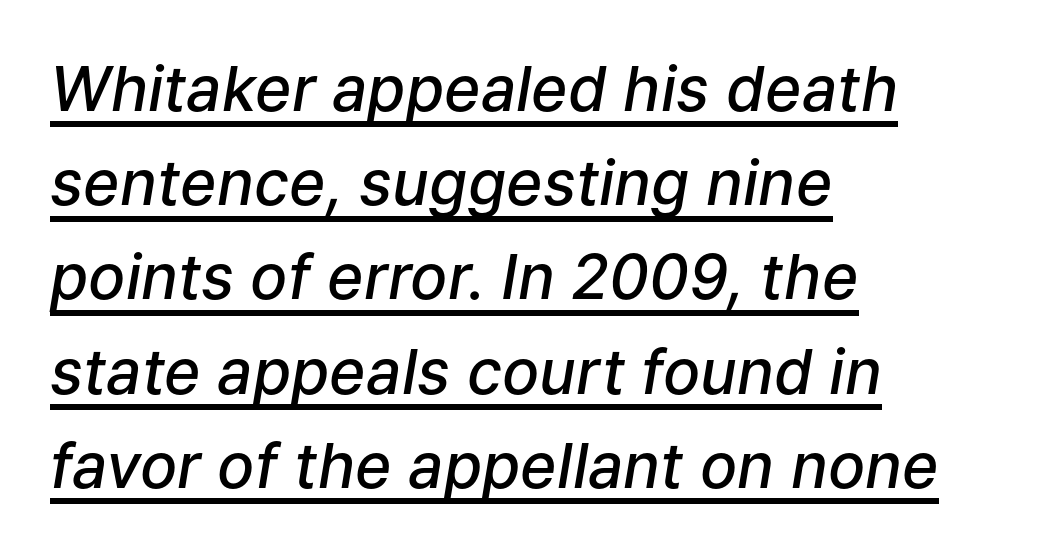
The image shows 62 px semibold type, italic (leaning right); set left-aligned, normal line spacing (1.52x), normal letter spacing, underlined; low stroke contrast and a medium x-height.
